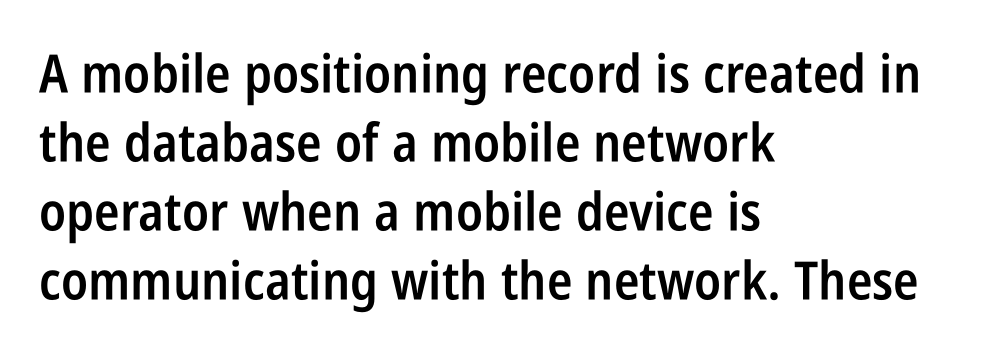
The image shows 53 px semibold, condensed sans-serif type, upright; set left-aligned, normal line spacing (1.3x), normal letter spacing, not underlined; low stroke contrast and a large x-height.
